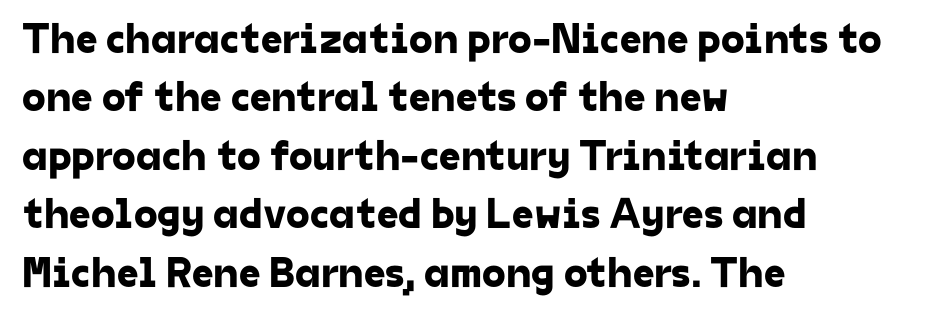
Q: Is the typeface a serif or a sans-serif typeface? A: Sans-serif.
Q: Is the text underlined? A: No.
Q: How is the paragraph aligned? A: Left-aligned.
Q: Is the spacing between letters normal or unusually wide? A: Normal.
Q: Is the spacing between lines tight, normal or loose? A: Normal.
Q: Width (condensed, normal, or wide)? A: Normal.
Q: Stroke contrast? A: Low.
Q: x-height? A: Medium.
Q: Monospaced? A: No.
